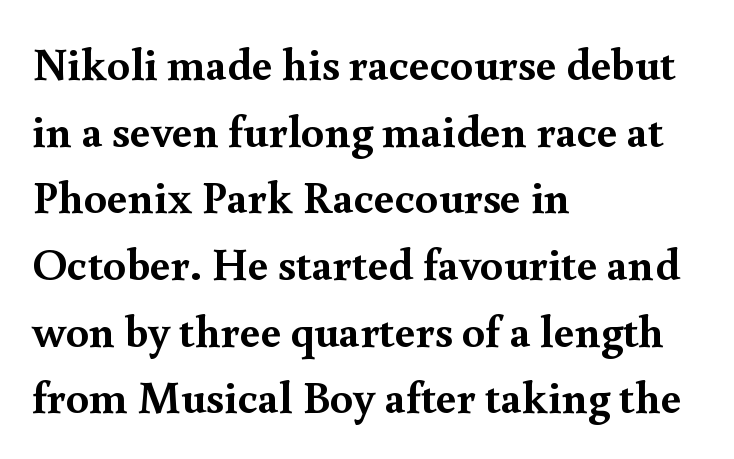
Q: Is the text bold? A: Yes.
Q: Is the text italic (slanted)? A: No, it is upright.
Q: Is the typeface a serif or a sans-serif typeface? A: Serif.
Q: Is the text underlined? A: No.
Q: How is the paragraph aligned? A: Left-aligned.
Q: Is the spacing between letters normal or unusually wide? A: Normal.
Q: Is the spacing between lines tight, normal or loose? A: Normal.
Q: Width (condensed, normal, or wide)? A: Normal.
Q: x-height? A: Small.
Q: Monospaced? A: No.
